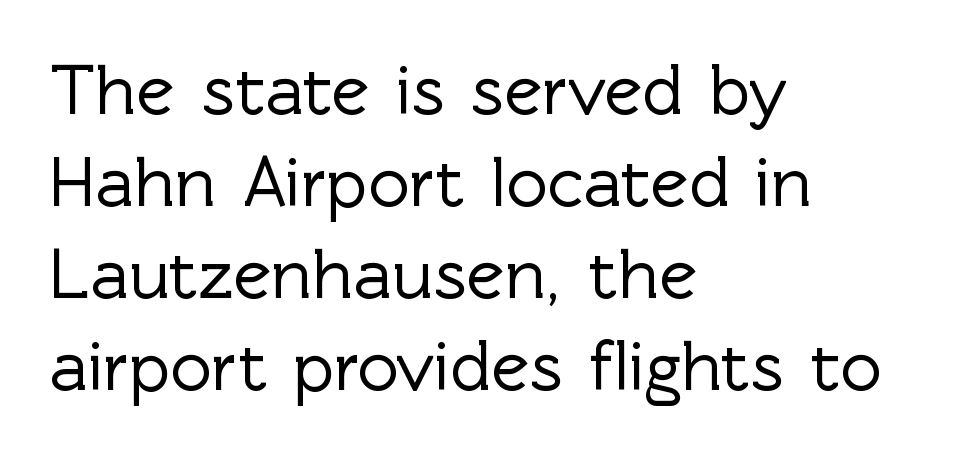
The image shows 72 px sans-serif type, upright; set left-aligned, normal line spacing (1.28x), normal letter spacing, not underlined; a medium x-height.
